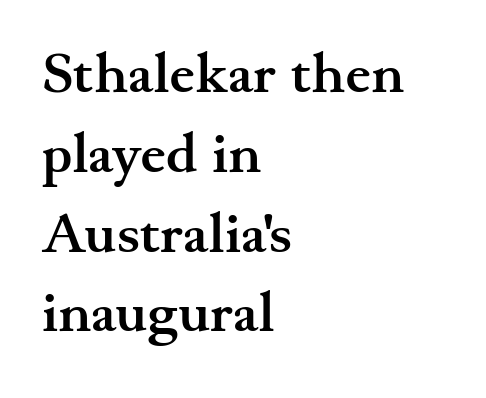
Q: Is the text bold? A: Yes.
Q: Is the text italic (slanted)? A: No, it is upright.
Q: Is the typeface a serif or a sans-serif typeface? A: Serif.
Q: Is the text underlined? A: No.
Q: How is the paragraph aligned? A: Left-aligned.
Q: Is the spacing between letters normal or unusually wide? A: Normal.
Q: Is the spacing between lines tight, normal or loose? A: Normal.
Q: Width (condensed, normal, or wide)? A: Wide.
Q: Stroke contrast? A: Medium.
Q: x-height? A: Small.
Q: Monospaced? A: No.
